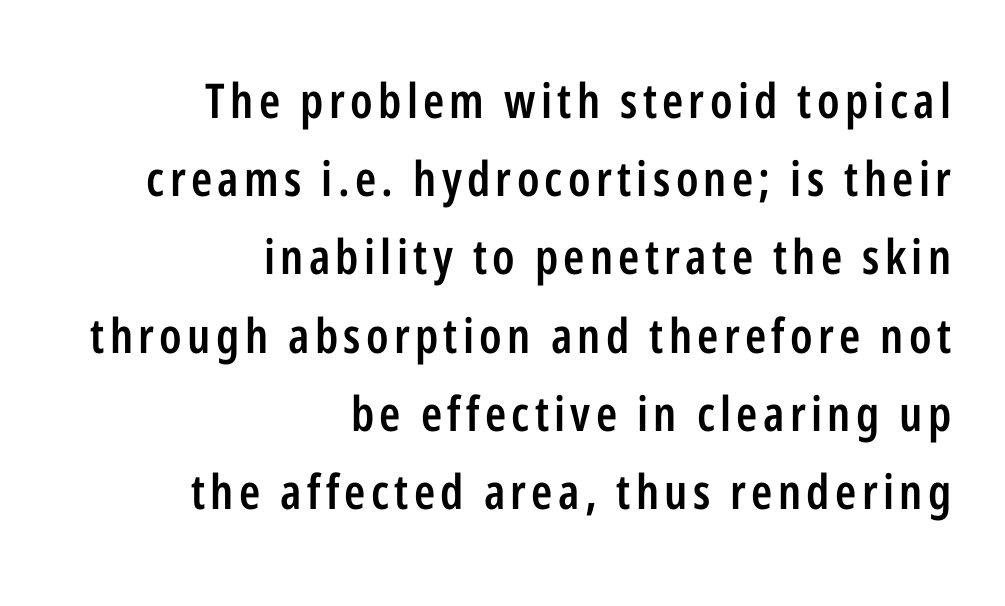
The image shows 48 px semibold, condensed sans-serif type, upright; set right-aligned, normal line spacing (1.63x), not underlined; low stroke contrast and a medium x-height.
